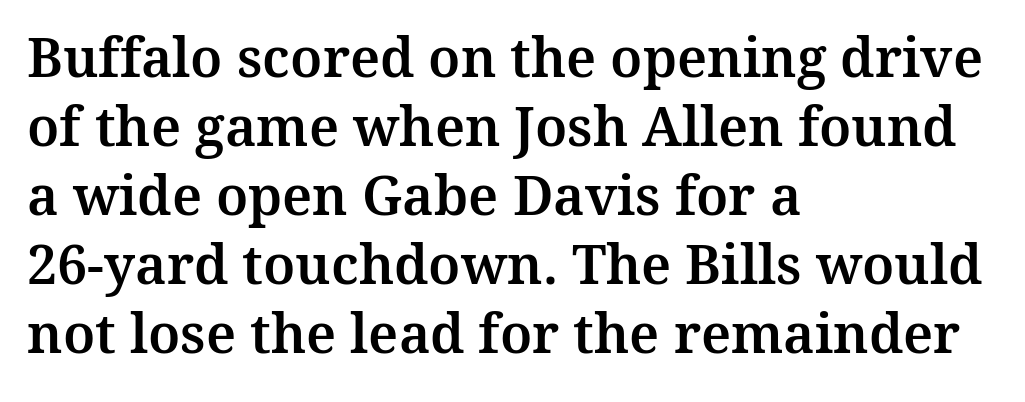
Each word holds together tightly as a unit, with standard inter-letter gaps. Regarding serifs, this sample has them. Baseline-to-baseline distance is the conventional proportion of letter height. The text block is weighted toward the left margin, trailing off unevenly rightward. Descenders are the only things crossing below the line. Ascenders rise straight up at ninety degrees.
